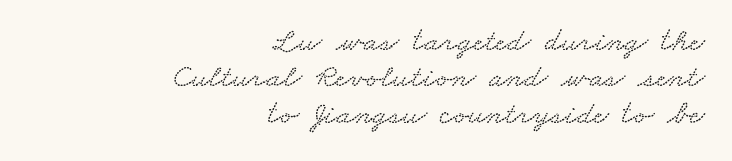
The letters advance in unequal steps, a hallmark of proportional type. Horizontal alignment here is rightward, an uncommon choice for prose. The tracking reads as untouched default to a designer's eye. Summary of vertical rhythm: compact, with narrow interline spacing.
